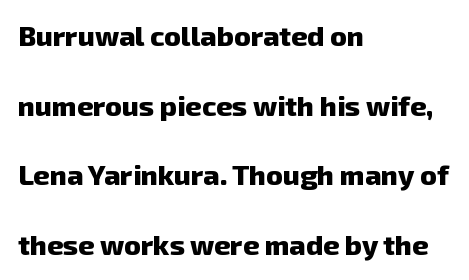
Q: Is the text bold? A: Yes.
Q: Is the typeface a serif or a sans-serif typeface? A: Sans-serif.
Q: Is the text underlined? A: No.
Q: How is the paragraph aligned? A: Left-aligned.
Q: Is the spacing between letters normal or unusually wide? A: Normal.
Q: Is the spacing between lines tight, normal or loose? A: Loose.
Q: Width (condensed, normal, or wide)? A: Normal.
Q: Stroke contrast? A: Low.
Q: x-height? A: Medium.
Q: Monospaced? A: No.
